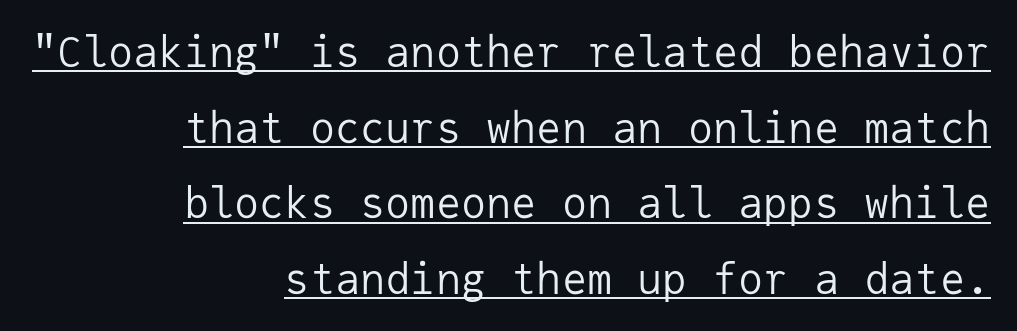
{"serif": "no", "italic": "no", "bold": "no", "weight": "regular", "width": "normal", "stroke_contrast": "low", "x_height": "medium", "monospaced": "yes", "underline": "yes", "align": "right", "line_spacing_ratio": 1.8, "letter_spacing": "normal", "letter_spacing_em": 0.0, "glyph_px": 42}
